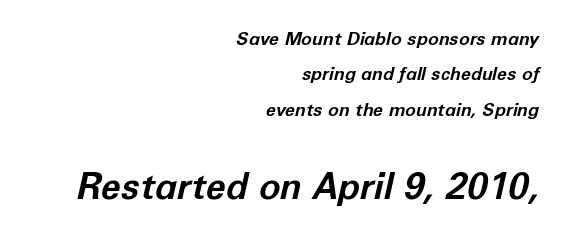
Descender tails drop into unmarked territory. It's the slanting kind of type. Each line ends at the same right margin while the left side varies. Airy leading.
